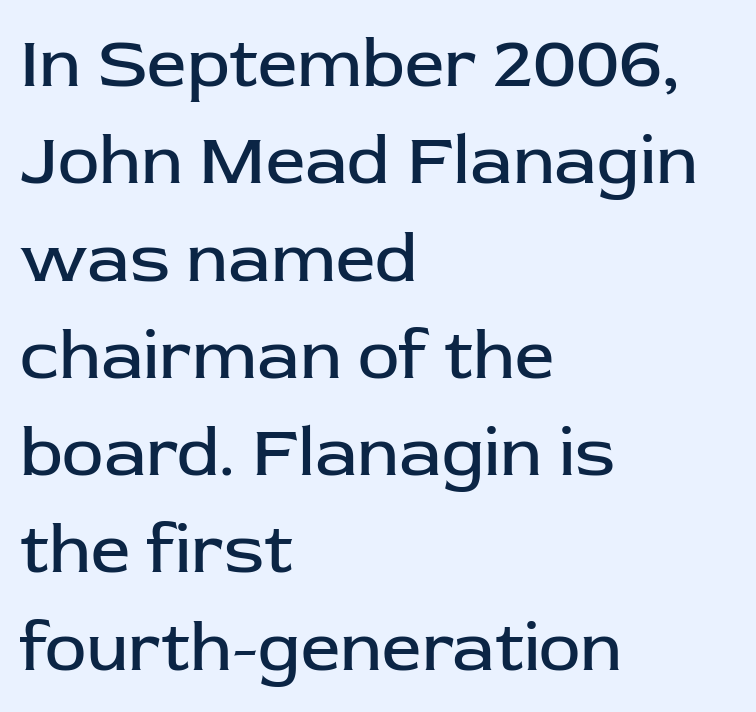
{"serif": "no", "italic": "no", "bold": "no", "weight": "regular", "width": "normal", "stroke_contrast": "low", "x_height": "medium", "monospaced": "no", "underline": "no", "align": "left", "line_spacing": "normal", "line_spacing_ratio": 1.39, "letter_spacing": "normal", "letter_spacing_em": 0.0, "glyph_px": 70}
